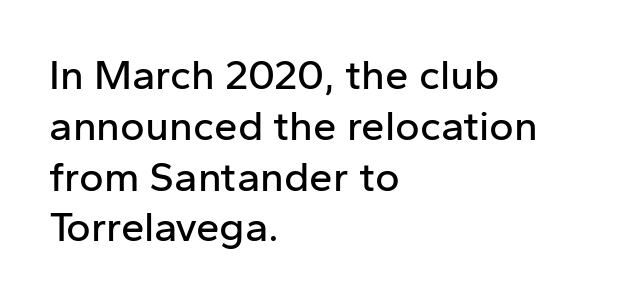
{"serif": "no", "italic": "no", "width": "normal", "stroke_contrast": "low", "x_height": "medium", "monospaced": "no", "underline": "no", "align": "left", "line_spacing_ratio": 1.21, "letter_spacing": "normal", "letter_spacing_em": 0.0, "glyph_px": 42}
